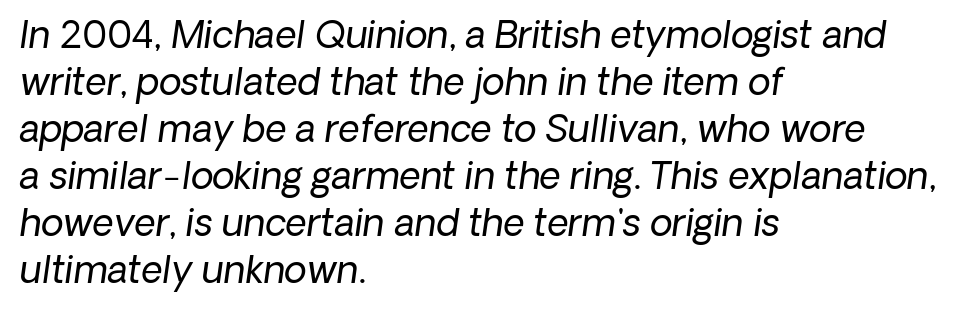
The image shows 37 px regular-weight type, italic (leaning right); set left-aligned, normal line spacing (1.27x), normal letter spacing, not underlined; low stroke contrast and a medium x-height.
